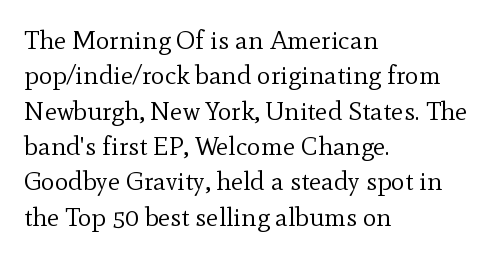
The image shows 26 px text type, upright; set left-aligned, normal line spacing (1.36x), normal letter spacing, not underlined.
